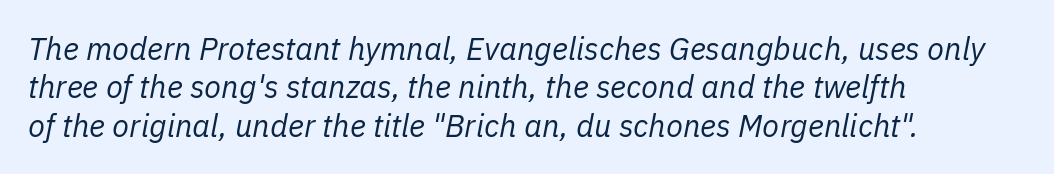
{"italic": "yes", "lean": "right", "slant_degrees": 11, "bold": "no", "weight": "regular", "width": "normal", "stroke_contrast": "low", "x_height": "medium", "monospaced": "no", "underline": "no", "align": "left", "line_spacing_ratio": 1.24, "letter_spacing": "normal", "letter_spacing_em": 0.0, "glyph_px": 31}
